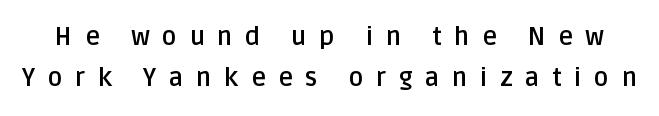
Q: Is the text bold? A: Yes.
Q: Is the text italic (slanted)? A: No, it is upright.
Q: Is the text underlined? A: No.
Q: Is the spacing between letters normal or unusually wide? A: Unusually wide.
Q: Is the spacing between lines tight, normal or loose? A: Normal.
